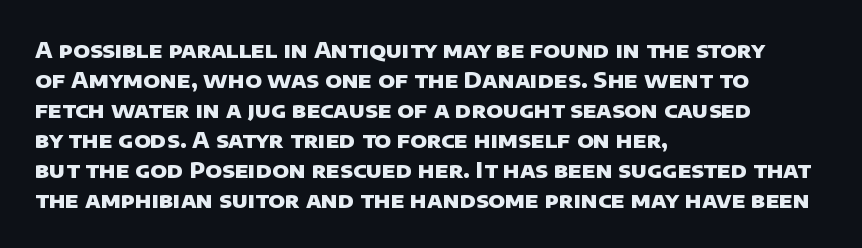
Q: Is the text bold? A: Yes.
Q: Is the text underlined? A: No.
Q: How is the paragraph aligned? A: Left-aligned.
Q: Is the spacing between letters normal or unusually wide? A: Normal.
Q: Is the spacing between lines tight, normal or loose? A: Normal.
